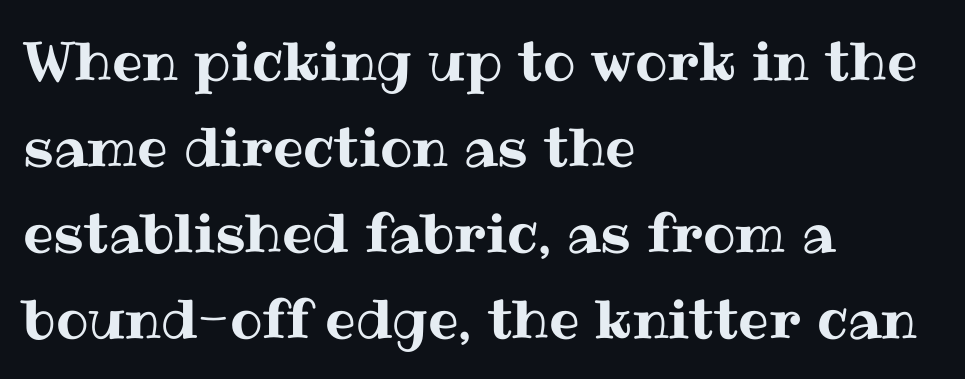
{"italic": "no", "width": "normal", "stroke_contrast": "medium", "x_height": "medium", "monospaced": "no", "underline": "no", "align": "left", "line_spacing": "normal", "line_spacing_ratio": 1.59, "letter_spacing": "normal", "letter_spacing_em": 0.0, "glyph_px": 54}
